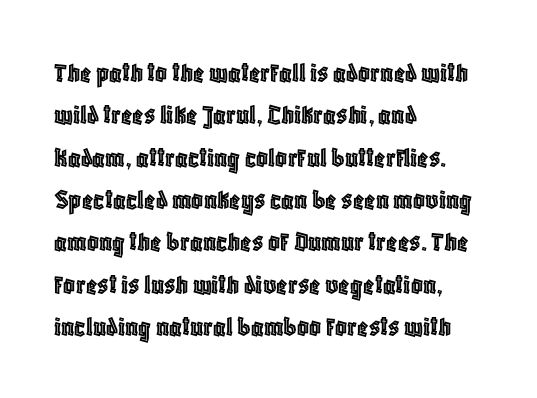
{"italic": "no", "width": "condensed", "x_height": "large", "monospaced": "no", "underline": "no", "align": "left", "line_spacing": "normal", "line_spacing_ratio": 1.46, "letter_spacing": "normal", "letter_spacing_em": 0.0, "glyph_px": 29}
